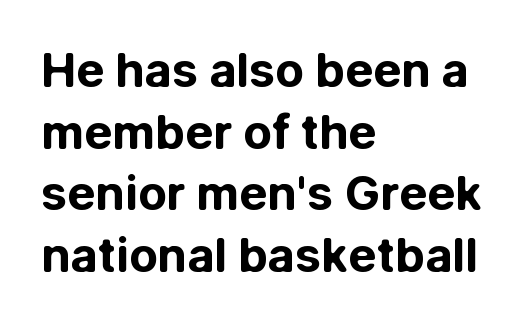
{"serif": "no", "italic": "no", "bold": "yes", "weight": "bold", "width": "normal", "stroke_contrast": "low", "x_height": "medium", "monospaced": "no", "underline": "no", "align": "left", "line_spacing": "normal", "line_spacing_ratio": 1.31, "letter_spacing": "normal", "letter_spacing_em": 0.0, "glyph_px": 47}
